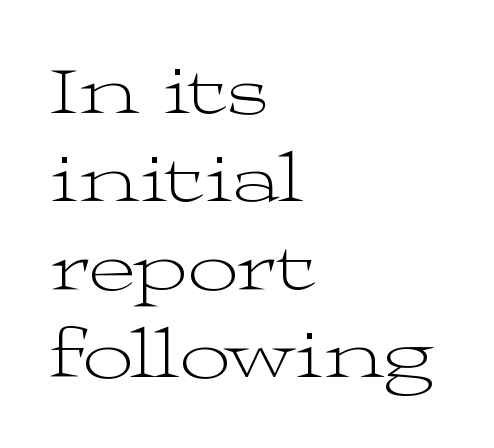
Q: Is the text bold? A: No.
Q: Is the text italic (slanted)? A: No, it is upright.
Q: Is the typeface a serif or a sans-serif typeface? A: Serif.
Q: Is the text underlined? A: No.
Q: How is the paragraph aligned? A: Left-aligned.
Q: Is the spacing between letters normal or unusually wide? A: Normal.
Q: Width (condensed, normal, or wide)? A: Wide.
Q: Stroke contrast? A: Medium.
Q: x-height? A: Medium.
Q: Monospaced? A: No.
